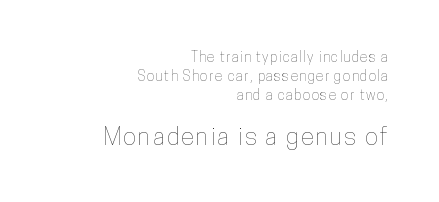
{"italic": "no", "underline": "no", "align": "right", "line_spacing": "normal", "line_spacing_ratio": 1.35, "larger_block": "second", "size_ratio": 1.71, "glyph_px": 24}
